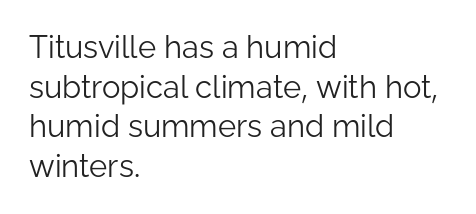
Unbolded letterforms with no extra heft. Each line starts at the same left margin while the right side varies. Line spacing here is normal. Stroke terminals: plain, sans-serif.
